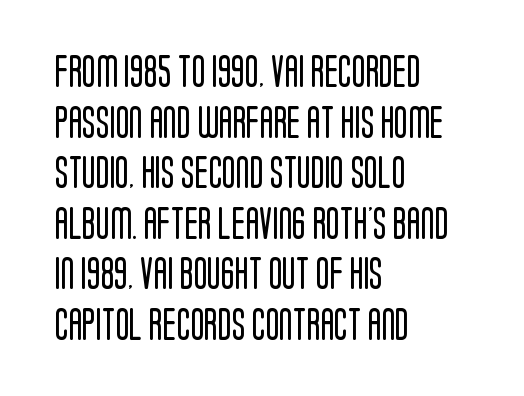
The gaps between neighbouring characters are ordinary and unremarkable. Quick note: underline off. This is not heavy type; no bold has been used. These lines sit exactly where default settings would place them.
